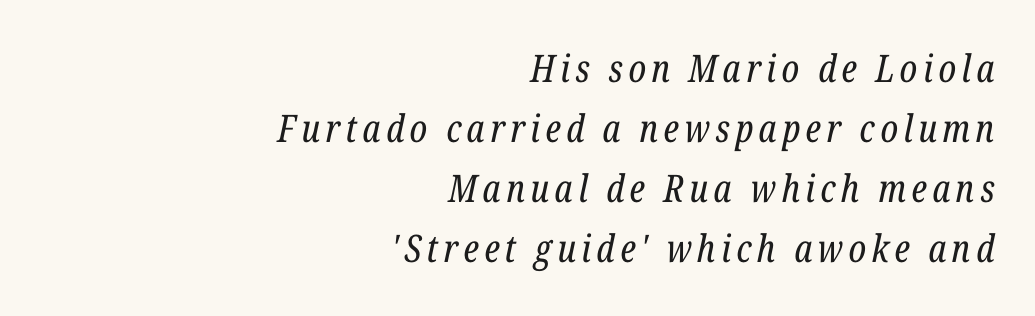
Letters have the restrained weight of plain body copy at most. The rows are spaced the way most documents space them. Looking at the ascenders, they clearly lean. Are there feet on the stems? There are — it's a serif. Character widths vary here, with narrow letters taking less room than wide ones. Visually the block forms a straight wall on the right and a jagged coastline on the left.
